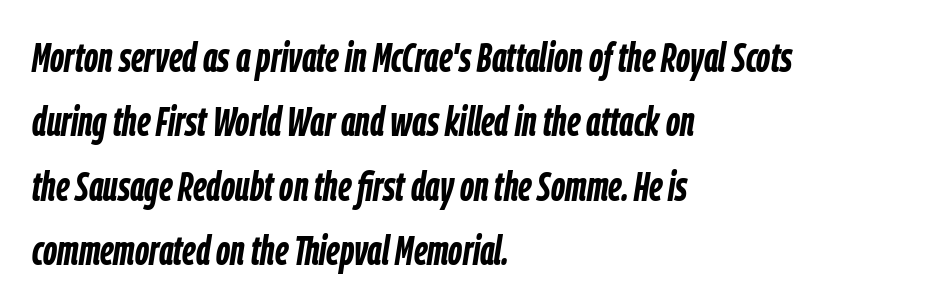
These lines are set flush left with a ragged right edge. The letters sit at their default tracking, neither squeezed nor spread. This sample has the flowing, uneven cadence of proportional lettering. Chunky letters — that's bold for sure.
